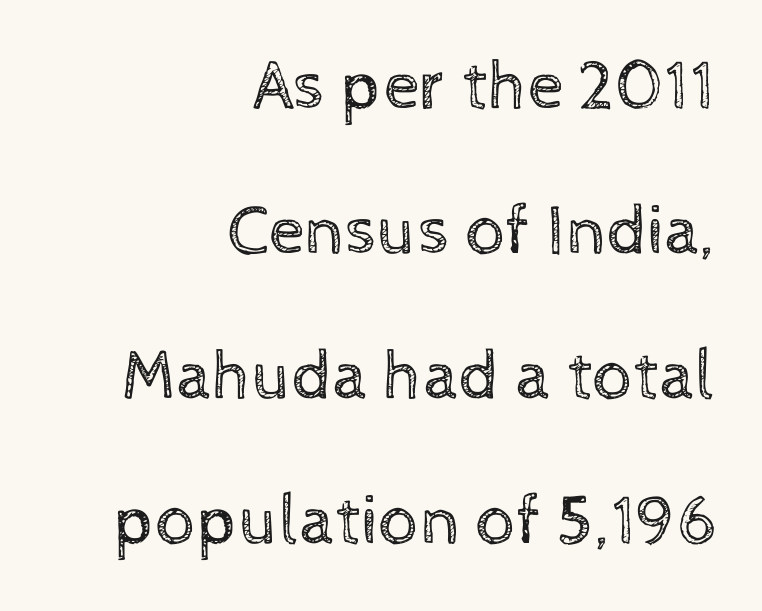
The image shows 71 px regular-weight type, upright; set right-aligned, loose line spacing (2.04x), normal letter spacing, not underlined; a medium x-height.
